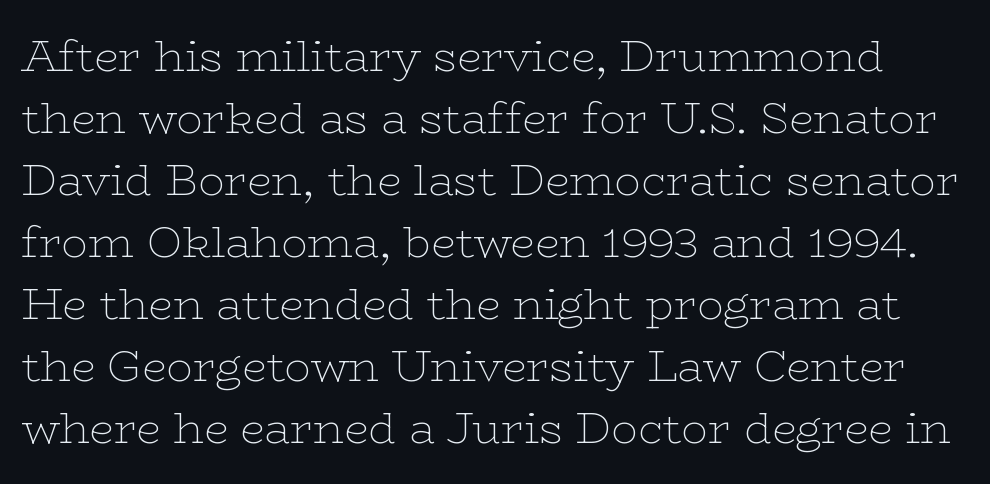
Q: Is the text bold? A: No.
Q: Is the text italic (slanted)? A: No, it is upright.
Q: Is the typeface a serif or a sans-serif typeface? A: Serif.
Q: Is the text underlined? A: No.
Q: Is the spacing between letters normal or unusually wide? A: Normal.
Q: Is the spacing between lines tight, normal or loose? A: Normal.
Q: Width (condensed, normal, or wide)? A: Wide.
Q: Stroke contrast? A: Low.
Q: x-height? A: Medium.
Q: Monospaced? A: No.
